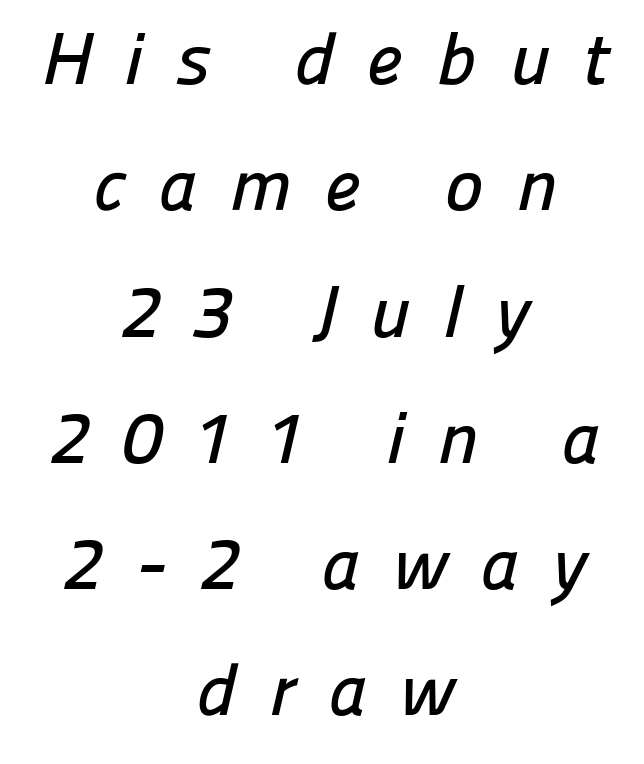
{"serif": "no", "width": "normal", "stroke_contrast": "low", "x_height": "medium", "monospaced": "no", "underline": "no", "align": "center", "line_spacing_ratio": 1.73, "letter_spacing": "wide", "letter_spacing_em": 0.45, "glyph_px": 73}
